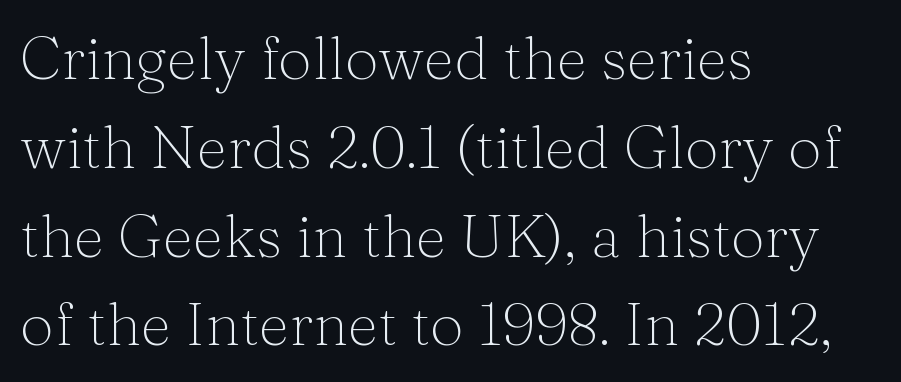
{"serif": "yes", "italic": "no", "bold": "no", "weight": "light", "width": "normal", "stroke_contrast": "medium", "x_height": "medium", "monospaced": "no", "underline": "no", "align": "left", "line_spacing": "normal", "line_spacing_ratio": 1.48, "letter_spacing": "normal", "letter_spacing_em": 0.0, "glyph_px": 60}
